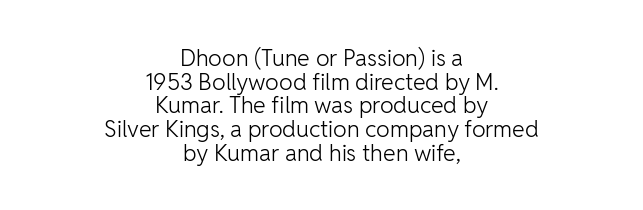
{"italic": "no", "bold": "no", "underline": "no", "align": "center", "line_spacing": "tight", "line_spacing_ratio": 1.03, "letter_spacing": "normal", "letter_spacing_em": 0.0, "glyph_px": 23}
